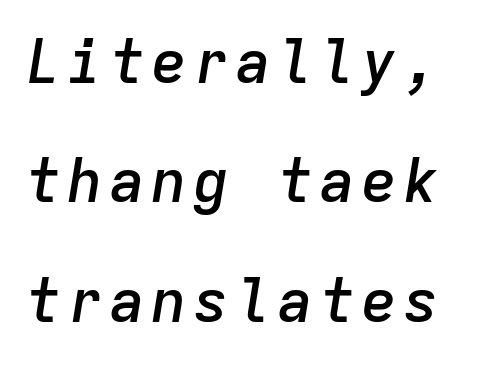
The image shows 60 px semibold type, italic (leaning right), monospaced; set loose line spacing (1.99x), not underlined; low stroke contrast and a medium x-height.
